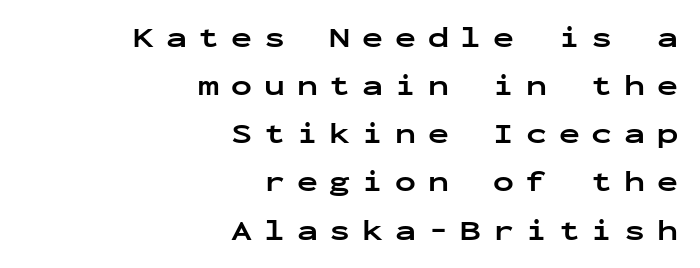
{"serif": "no", "italic": "no", "bold": "yes", "weight": "bold", "width": "wide", "stroke_contrast": "low", "x_height": "medium", "monospaced": "yes", "underline": "no", "align": "right", "line_spacing_ratio": 1.72, "letter_spacing": "wide", "letter_spacing_em": 0.42, "glyph_px": 28}
